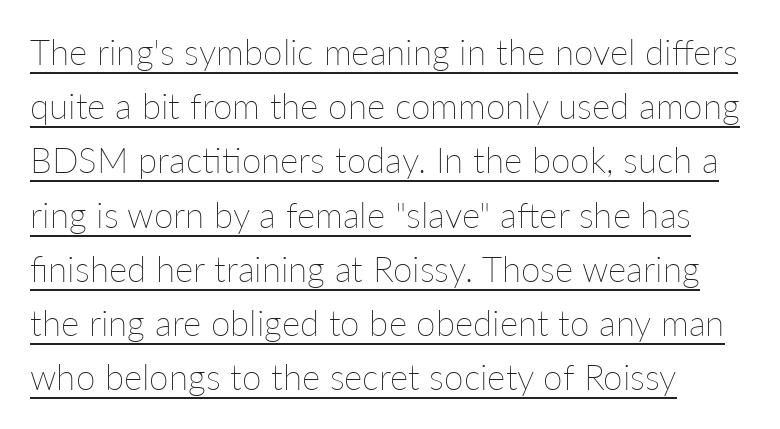
{"italic": "no", "bold": "no", "weight": "thin", "width": "normal", "stroke_contrast": "low", "x_height": "medium", "monospaced": "no", "underline": "yes", "align": "left", "line_spacing": "normal", "line_spacing_ratio": 1.55, "letter_spacing": "normal", "letter_spacing_em": 0.0, "glyph_px": 35}
